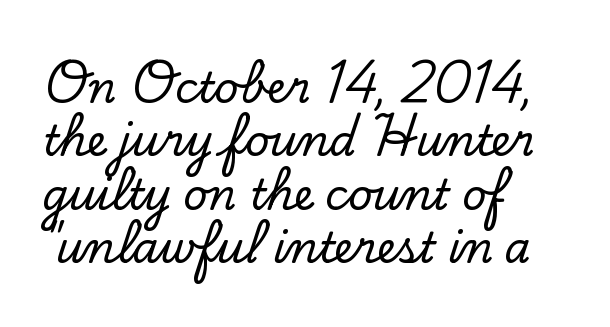
Q: Is the text italic (slanted)? A: Yes.
Q: Is the typeface a serif or a sans-serif typeface? A: Serif.
Q: Is the text underlined? A: No.
Q: How is the paragraph aligned? A: Left-aligned.
Q: Is the spacing between letters normal or unusually wide? A: Normal.
Q: Is the spacing between lines tight, normal or loose? A: Normal.
Q: Width (condensed, normal, or wide)? A: Normal.
Q: Stroke contrast? A: Low.
Q: x-height? A: Small.
Q: Monospaced? A: No.
